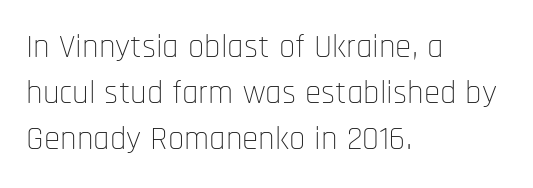
{"serif": "no", "italic": "no", "bold": "no", "weight": "thin", "width": "condensed", "stroke_contrast": "low", "x_height": "large", "monospaced": "no", "underline": "no", "align": "left", "line_spacing": "normal", "line_spacing_ratio": 1.4, "letter_spacing": "normal", "letter_spacing_em": 0.0, "glyph_px": 33}
